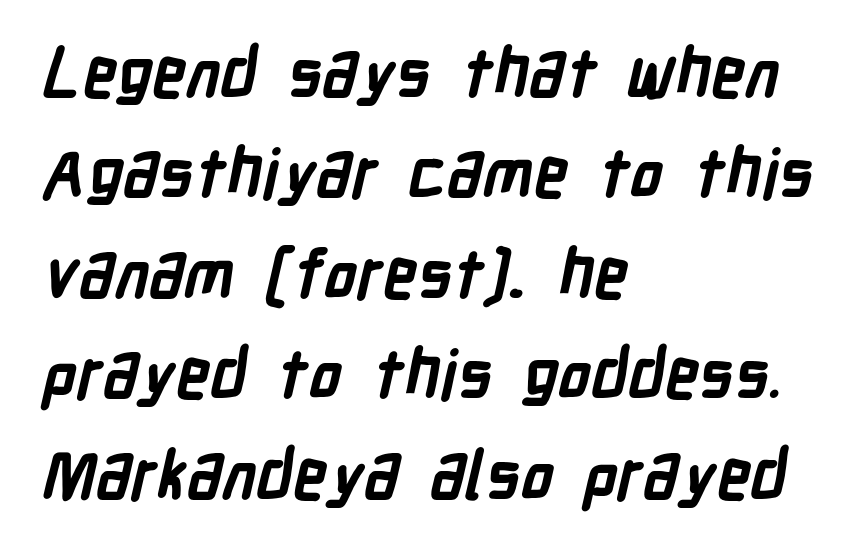
The image shows 67 px semibold, condensed sans-serif type; set left-aligned, normal line spacing (1.5x), normal letter spacing, not underlined; low stroke contrast and a medium x-height.
